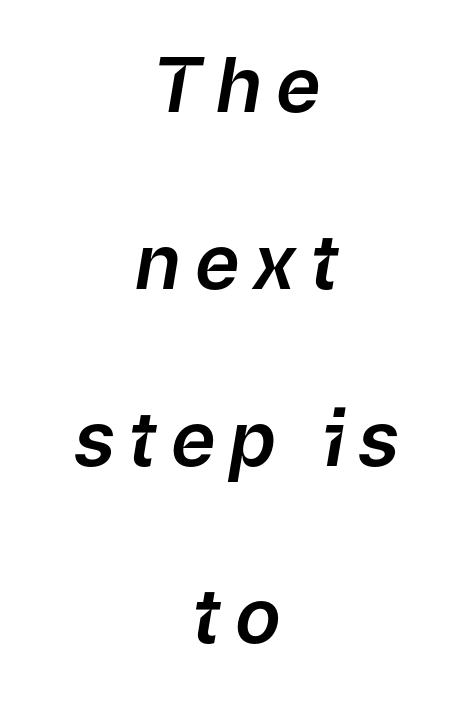
Underlining? Definitely not there. A student would call this center alignment; a typographer would say set centered. The lettering tilts uniformly, giving the passage an italic look. Students, observe: this is what heavily led, spacious text looks like. Character widths vary here, with narrow letters taking less room than wide ones.
